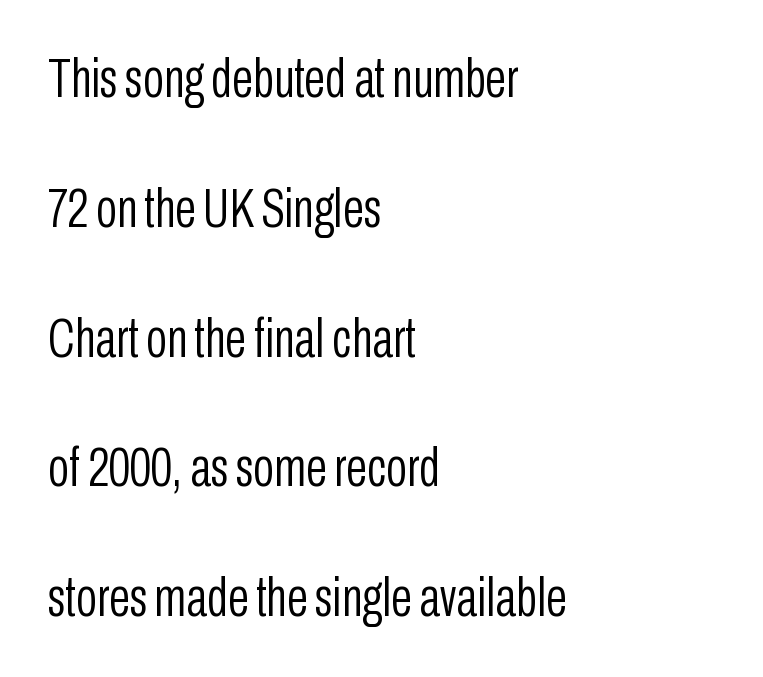
The image shows 55 px light, condensed sans-serif type, upright; set left-aligned, loose line spacing (2.36x), normal letter spacing, not underlined; low stroke contrast and a medium x-height.
